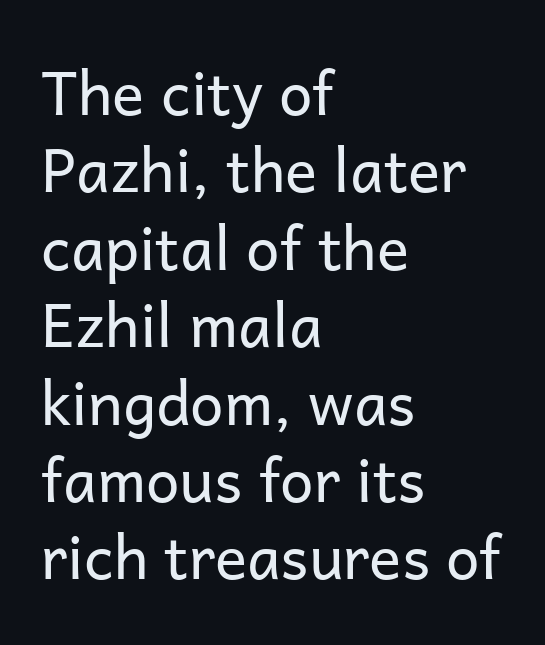
{"serif": "no", "italic": "no", "bold": "no", "weight": "regular", "width": "normal", "stroke_contrast": "low", "x_height": "medium", "monospaced": "no", "underline": "no", "align": "left", "line_spacing": "normal", "line_spacing_ratio": 1.29, "letter_spacing": "normal", "letter_spacing_em": 0.0, "glyph_px": 60}
